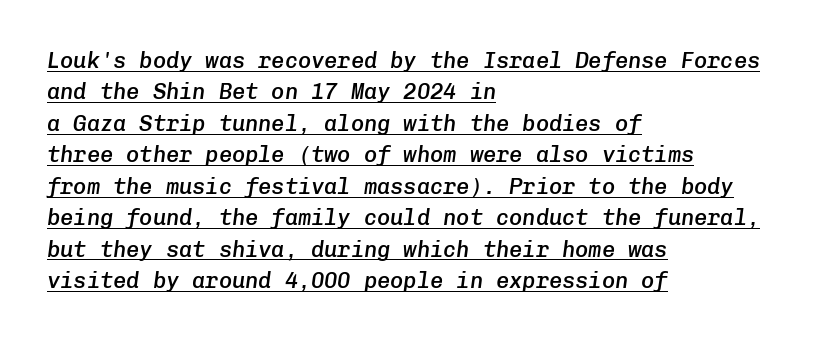
Q: Is the text bold? A: Semi-bold.
Q: Is the text italic (slanted)? A: Yes, it leans right by about 8 degrees.
Q: Is the text underlined? A: Yes.
Q: How is the paragraph aligned? A: Left-aligned.
Q: Is the spacing between letters normal or unusually wide? A: Normal.
Q: Is the spacing between lines tight, normal or loose? A: Normal.
